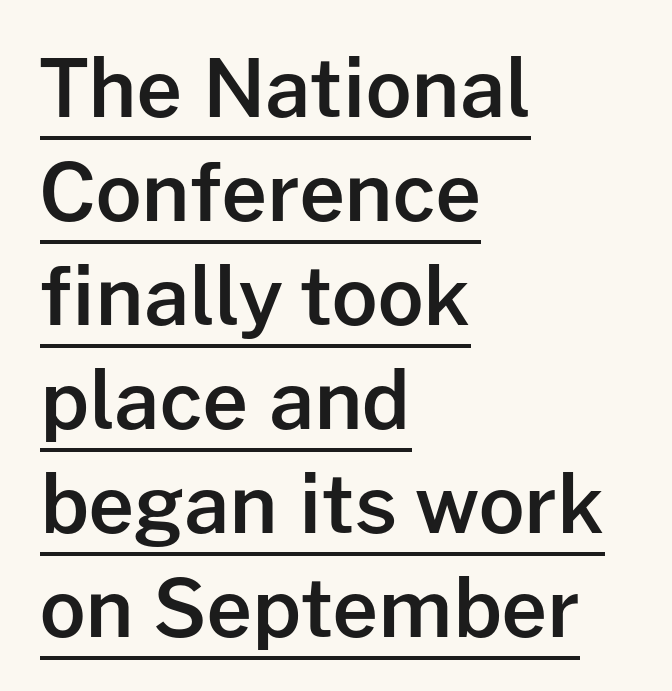
The axis of the letterforms is exactly vertical. Each letter keeps its own natural width here, so spacing adapts to shape. These lines stack with their left ends in a neat column. What stands out about the letter spacing? Nothing — it is the standard amount. Does a line run under the words? Yes, clearly. The designer went with a sans here, leaving each stem footless.
